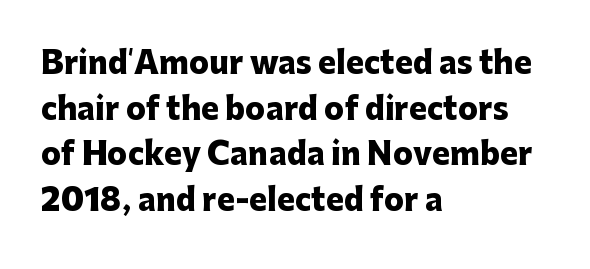
{"serif": "no", "italic": "no", "bold": "yes", "weight": "heavy", "width": "normal", "stroke_contrast": "low", "x_height": "medium", "monospaced": "no", "underline": "no", "align": "left", "line_spacing": "normal", "line_spacing_ratio": 1.52, "letter_spacing": "normal", "letter_spacing_em": 0.0, "glyph_px": 30}
